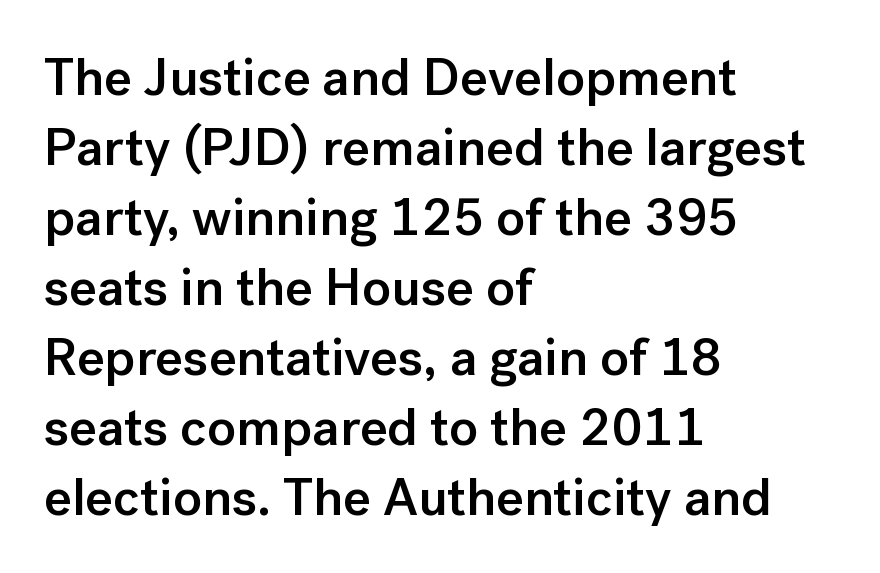
{"serif": "no", "italic": "no", "bold": "semi", "weight": "semibold", "width": "normal", "stroke_contrast": "low", "x_height": "medium", "monospaced": "no", "underline": "no", "align": "left", "line_spacing": "normal", "line_spacing_ratio": 1.32, "letter_spacing": "normal", "letter_spacing_em": 0.0, "glyph_px": 53}
